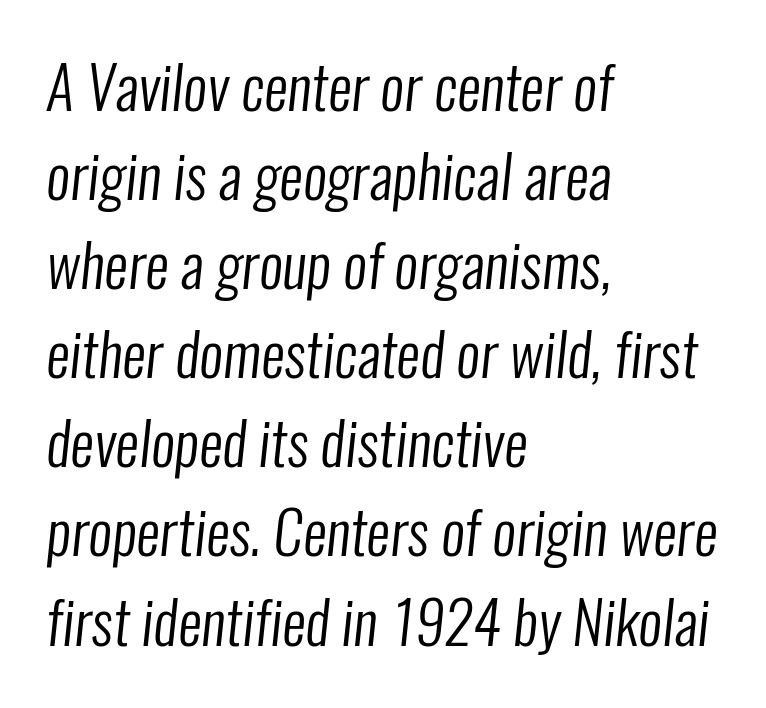
{"serif": "no", "bold": "no", "weight": "regular", "width": "condensed", "stroke_contrast": "low", "x_height": "medium", "monospaced": "no", "underline": "no", "align": "left", "line_spacing": "normal", "line_spacing_ratio": 1.51, "letter_spacing": "normal", "letter_spacing_em": 0.0, "glyph_px": 59}
